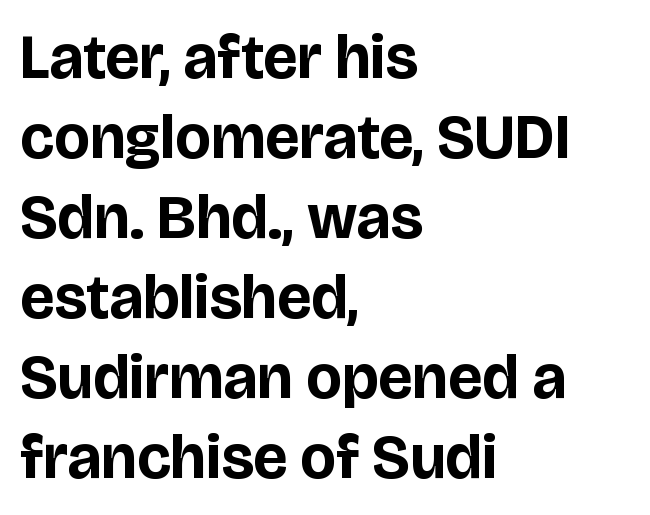
Q: Is the text bold? A: Yes.
Q: Is the text italic (slanted)? A: No, it is upright.
Q: Is the typeface a serif or a sans-serif typeface? A: Sans-serif.
Q: Is the text underlined? A: No.
Q: How is the paragraph aligned? A: Left-aligned.
Q: Is the spacing between letters normal or unusually wide? A: Normal.
Q: Is the spacing between lines tight, normal or loose? A: Normal.
Q: Width (condensed, normal, or wide)? A: Normal.
Q: Stroke contrast? A: Low.
Q: x-height? A: Large.
Q: Monospaced? A: No.
